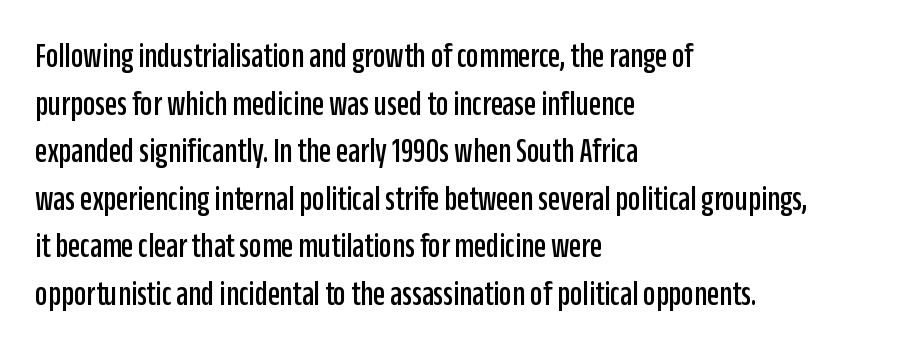
The image shows 35 px condensed sans-serif type, upright; set left-aligned, normal line spacing (1.36x), normal letter spacing, not underlined; low stroke contrast and a large x-height.
